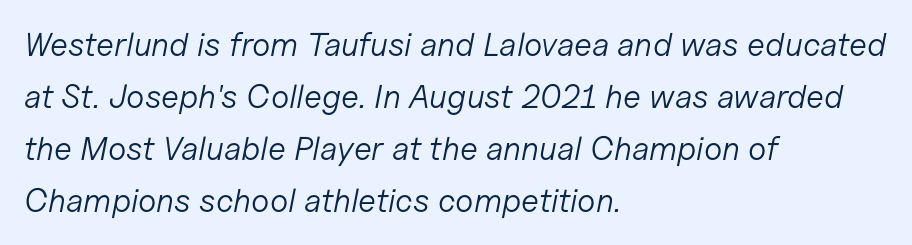
Q: Is the text bold? A: No.
Q: Is the text italic (slanted)? A: Yes, it leans right by about 11 degrees.
Q: Is the text underlined? A: No.
Q: How is the paragraph aligned? A: Left-aligned.
Q: Is the spacing between letters normal or unusually wide? A: Normal.
Q: Is the spacing between lines tight, normal or loose? A: Normal.
Q: Width (condensed, normal, or wide)? A: Normal.
Q: Stroke contrast? A: Low.
Q: x-height? A: Medium.
Q: Monospaced? A: No.
